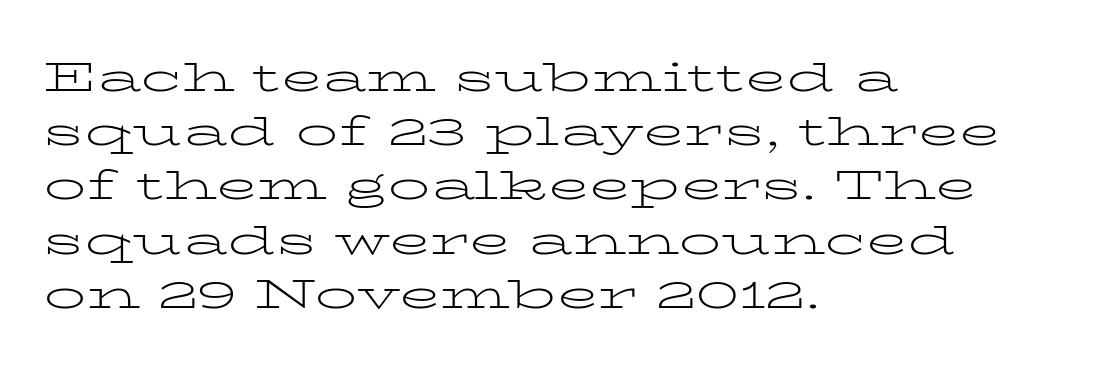
{"serif": "yes", "italic": "no", "bold": "no", "weight": "light", "width": "wide", "stroke_contrast": "low", "x_height": "medium", "monospaced": "no", "underline": "no", "align": "left", "line_spacing": "normal", "line_spacing_ratio": 1.29, "letter_spacing": "normal", "letter_spacing_em": 0.0, "glyph_px": 42}
